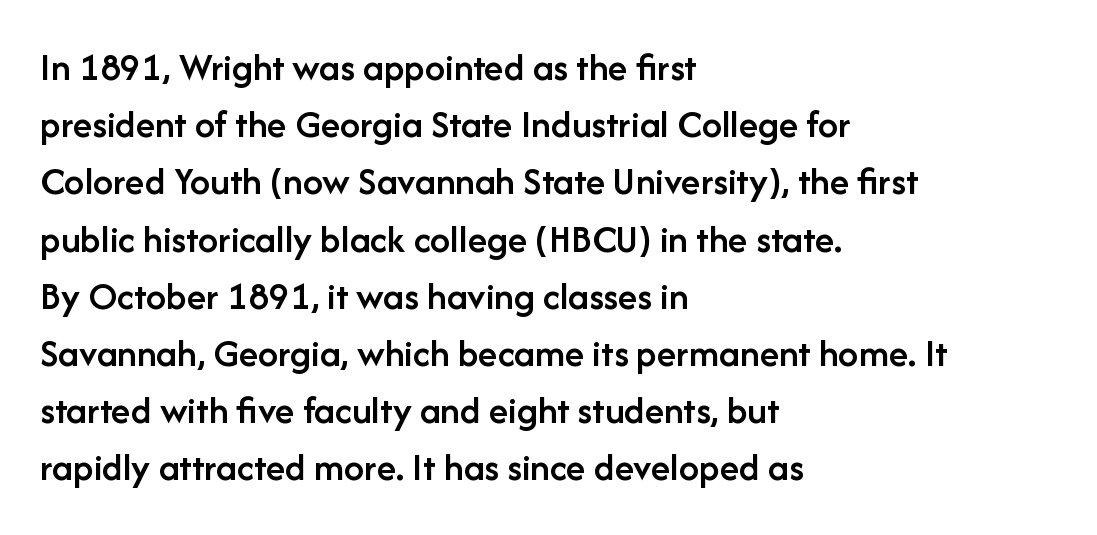
The image shows 40 px semibold sans-serif type, upright; set left-aligned, normal line spacing (1.43x), normal letter spacing, not underlined; low stroke contrast and a medium x-height.
